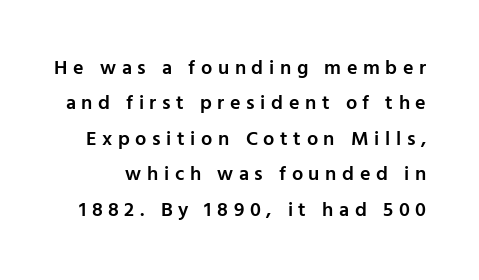
{"italic": "no", "bold": "semi", "underline": "no", "line_spacing_ratio": 1.77, "letter_spacing": "wide", "letter_spacing_em": 0.28, "glyph_px": 20}
